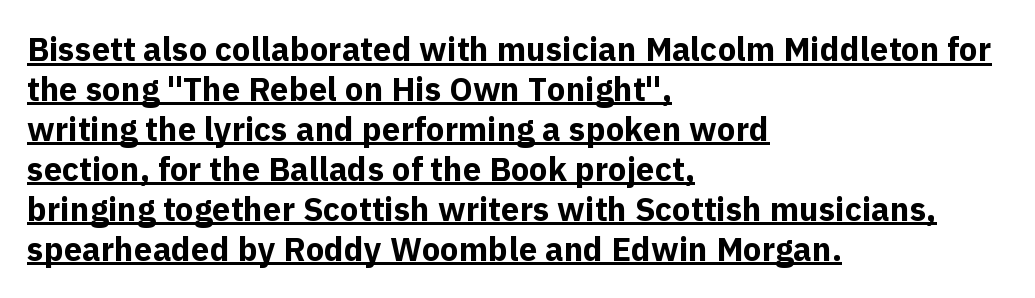
Q: Is the text bold? A: Yes.
Q: Is the text italic (slanted)? A: No, it is upright.
Q: Is the typeface a serif or a sans-serif typeface? A: Sans-serif.
Q: Is the text underlined? A: Yes.
Q: How is the paragraph aligned? A: Left-aligned.
Q: Is the spacing between letters normal or unusually wide? A: Normal.
Q: Width (condensed, normal, or wide)? A: Normal.
Q: x-height? A: Medium.
Q: Monospaced? A: No.
